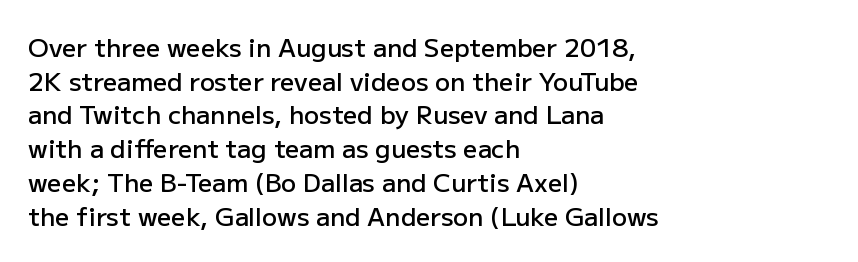
The image shows 25 px text type, upright; set left-aligned, normal line spacing (1.35x), normal letter spacing, not underlined.
